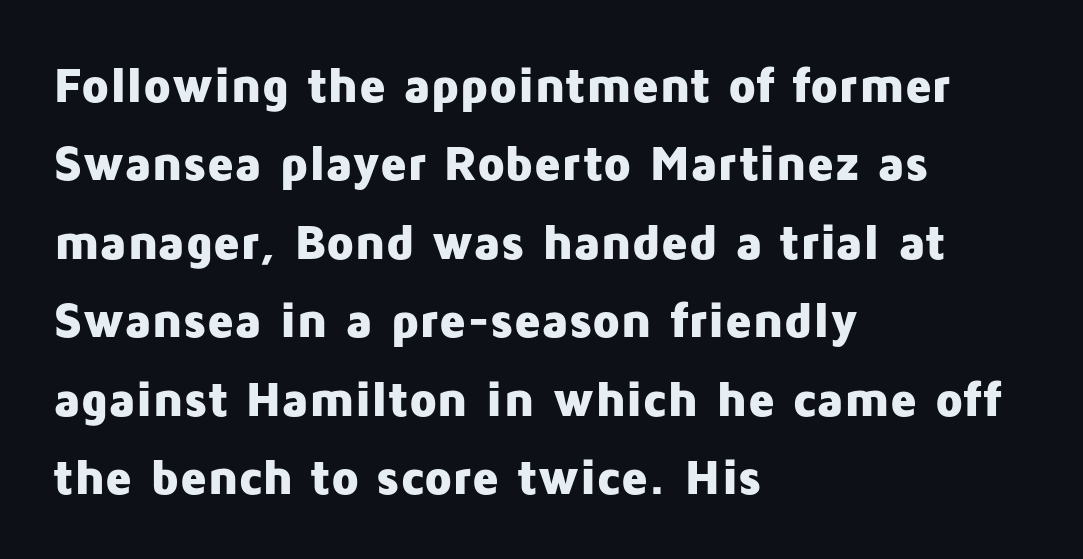
{"serif": "no", "italic": "no", "bold": "yes", "weight": "heavy", "width": "normal", "stroke_contrast": "low", "x_height": "medium", "monospaced": "no", "underline": "no", "align": "left", "line_spacing": "normal", "line_spacing_ratio": 1.57, "letter_spacing": "normal", "letter_spacing_em": 0.0, "glyph_px": 50}
